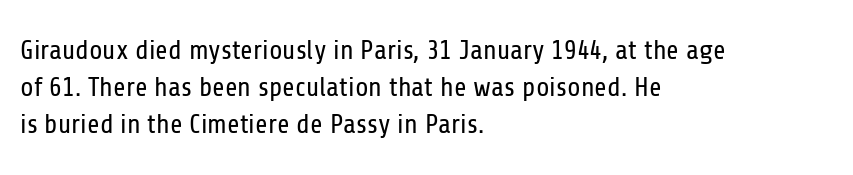
{"italic": "no", "bold": "no", "underline": "no", "align": "left", "line_spacing": "normal", "line_spacing_ratio": 1.37, "letter_spacing": "normal", "letter_spacing_em": 0.0, "glyph_px": 27}
